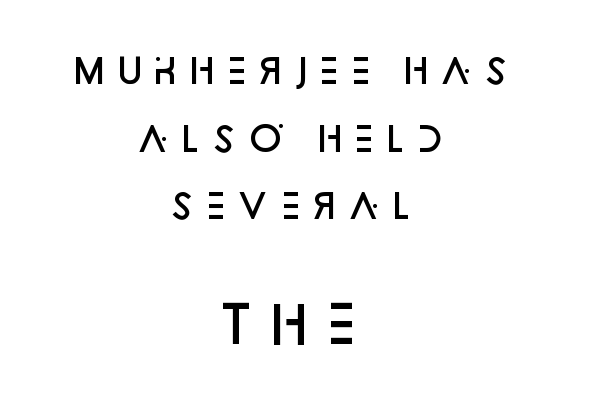
The image shows 51 px semibold sans-serif type, upright; set centered, loose line spacing (1.99x), not underlined; the second (bottom) block is 1.5x larger; low stroke contrast and a large x-height.
